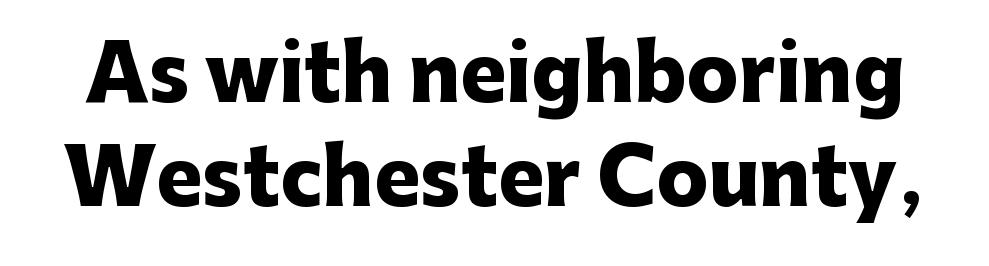
Q: Is the text bold? A: Yes.
Q: Is the text italic (slanted)? A: No, it is upright.
Q: Is the typeface a serif or a sans-serif typeface? A: Sans-serif.
Q: Is the text underlined? A: No.
Q: Is the spacing between letters normal or unusually wide? A: Normal.
Q: Is the spacing between lines tight, normal or loose? A: Normal.
Q: Width (condensed, normal, or wide)? A: Normal.
Q: Stroke contrast? A: Low.
Q: x-height? A: Medium.
Q: Monospaced? A: No.
